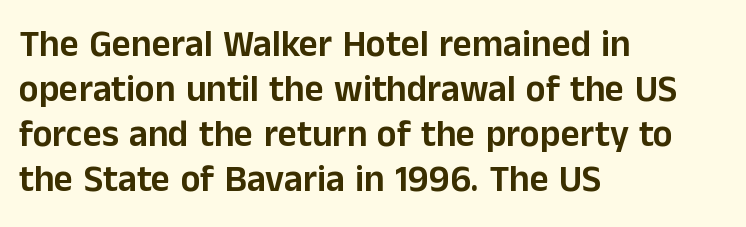
These lines are rendered in a variable-pitch font. Examine the stroke ends and you'll find no serifs. The gaps between neighbouring characters are ordinary and unremarkable. In terms of posture, this sample is upright.
